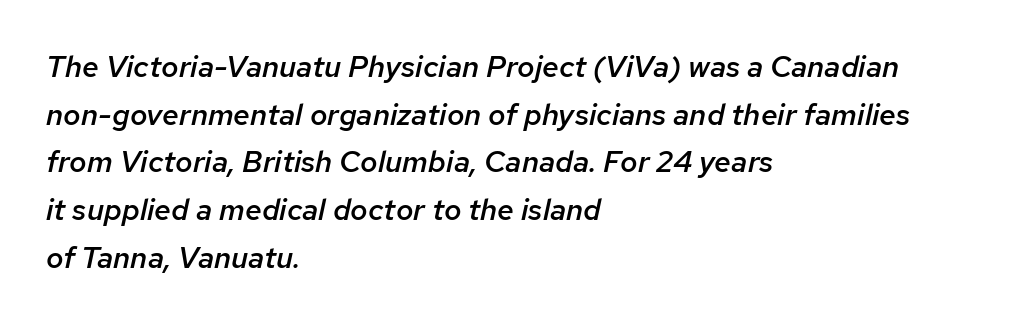
{"italic": "yes", "lean": "right", "slant_degrees": 12, "bold": "semi", "weight": "semibold", "width": "normal", "stroke_contrast": "low", "x_height": "medium", "monospaced": "no", "underline": "no", "align": "left", "line_spacing": "normal", "line_spacing_ratio": 1.59, "letter_spacing": "normal", "letter_spacing_em": 0.0, "glyph_px": 30}
